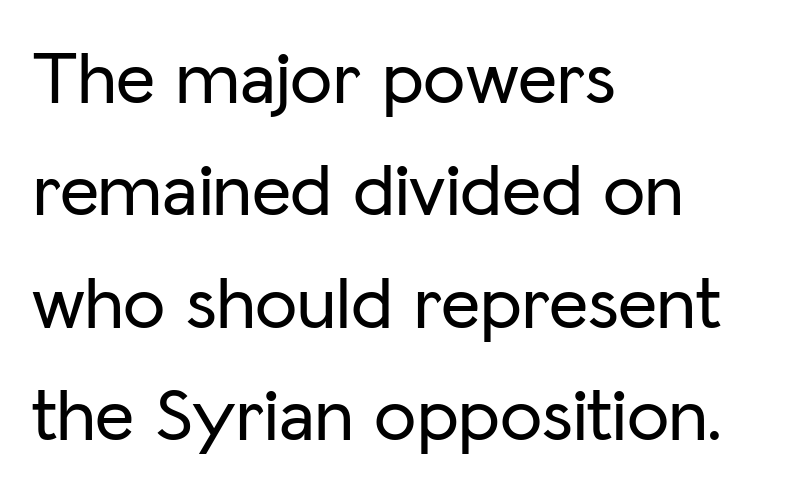
The image shows 76 px sans-serif type, upright; set left-aligned, normal line spacing (1.48x), normal letter spacing, not underlined; low stroke contrast and a medium x-height.
